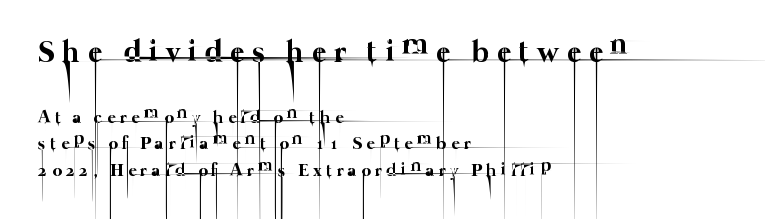
Q: Is the text bold? A: No.
Q: Is the text underlined? A: No.
Q: How is the paragraph aligned? A: Left-aligned.
Q: Is the spacing between letters normal or unusually wide? A: Unusually wide.
Q: Is the spacing between lines tight, normal or loose? A: Normal.
Q: Which block of text is set in a larger size, the first (top) or the second (bottom)? A: The first (top) one.
Q: Width (condensed, normal, or wide)? A: Normal.
Q: Stroke contrast? A: Low.
Q: x-height? A: Medium.
Q: Monospaced? A: No.
